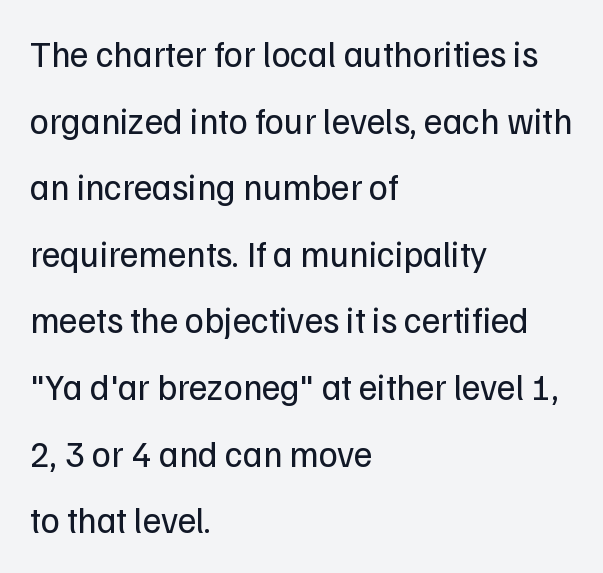
Q: Is the text bold? A: No.
Q: Is the text italic (slanted)? A: No, it is upright.
Q: Is the typeface a serif or a sans-serif typeface? A: Sans-serif.
Q: Is the text underlined? A: No.
Q: How is the paragraph aligned? A: Left-aligned.
Q: Is the spacing between letters normal or unusually wide? A: Normal.
Q: Width (condensed, normal, or wide)? A: Normal.
Q: Stroke contrast? A: Low.
Q: x-height? A: Medium.
Q: Monospaced? A: No.
